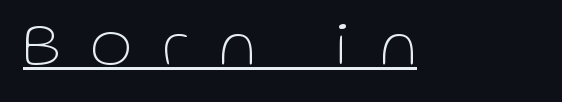
Tracking here is generous; glyphs stand well apart from one another. No extra ink here — the face is not bold. This sample has the flowing, uneven cadence of proportional lettering. The sample's only ornament is a line tracing under the words. When letters stand straight like this, we call the style roman or upright. Type style note: lacks serifs.
